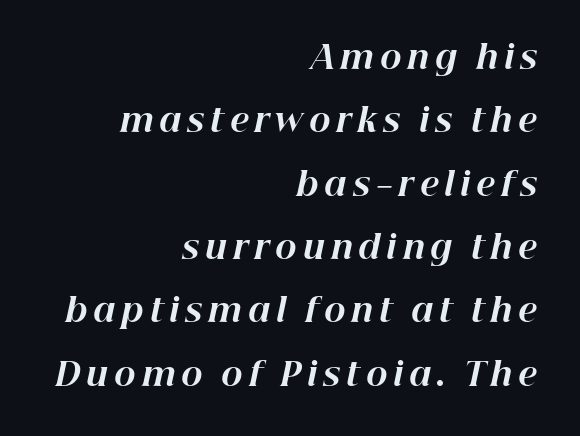
The lettering tilts uniformly, giving the passage an italic look. Underlining? Definitely not there. The passage shown is emphatically bold. One glance says open: line gaps are wider than usual.
